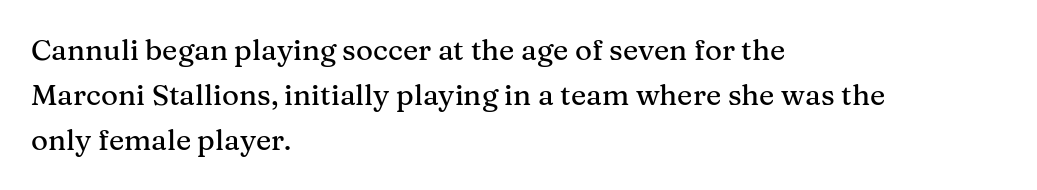
Q: Is the text italic (slanted)? A: No, it is upright.
Q: Is the typeface a serif or a sans-serif typeface? A: Serif.
Q: Is the text underlined? A: No.
Q: How is the paragraph aligned? A: Left-aligned.
Q: Is the spacing between letters normal or unusually wide? A: Normal.
Q: Is the spacing between lines tight, normal or loose? A: Normal.
Q: Width (condensed, normal, or wide)? A: Normal.
Q: Stroke contrast? A: Medium.
Q: x-height? A: Medium.
Q: Monospaced? A: No.
